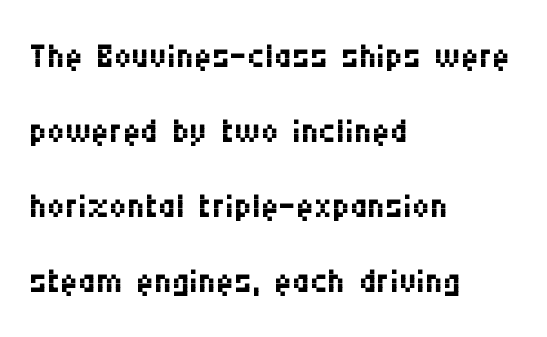
The image shows 49 px regular-weight, condensed sans-serif type, upright; set left-aligned, normal line spacing (1.53x), normal letter spacing, not underlined; medium stroke contrast and a large x-height.
